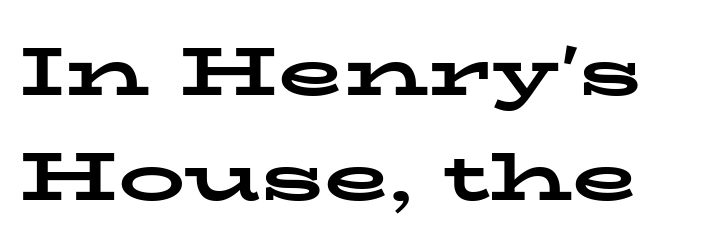
Q: Is the text bold? A: Yes.
Q: Is the text italic (slanted)? A: No, it is upright.
Q: Is the typeface a serif or a sans-serif typeface? A: Serif.
Q: Is the text underlined? A: No.
Q: Is the spacing between letters normal or unusually wide? A: Normal.
Q: Is the spacing between lines tight, normal or loose? A: Normal.
Q: Width (condensed, normal, or wide)? A: Wide.
Q: Stroke contrast? A: Low.
Q: x-height? A: Medium.
Q: Monospaced? A: No.
